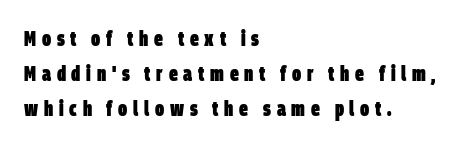
{"bold": "yes", "underline": "no", "align": "left", "line_spacing": "normal", "line_spacing_ratio": 1.6, "letter_spacing": "wide", "letter_spacing_em": 0.26, "glyph_px": 22}
